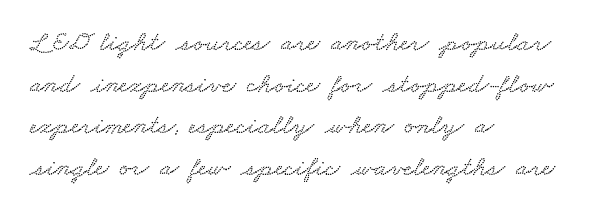
The image shows 28 px wide type; set left-aligned, normal line spacing (1.49x), normal letter spacing, not underlined; low stroke contrast and a small x-height.
